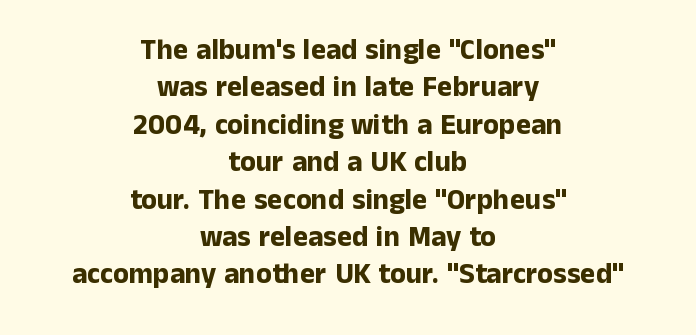
A sans-serif font was chosen for this passage. This block has exactly the height ordinary leading produces. Clear beneath every line of the passage. Is the type bold? Yes — the strokes are clearly thick and heavy. These lines stack symmetrically, like a column narrowing and widening about its center. Proportional: the letters do not fall into vertical columns.
